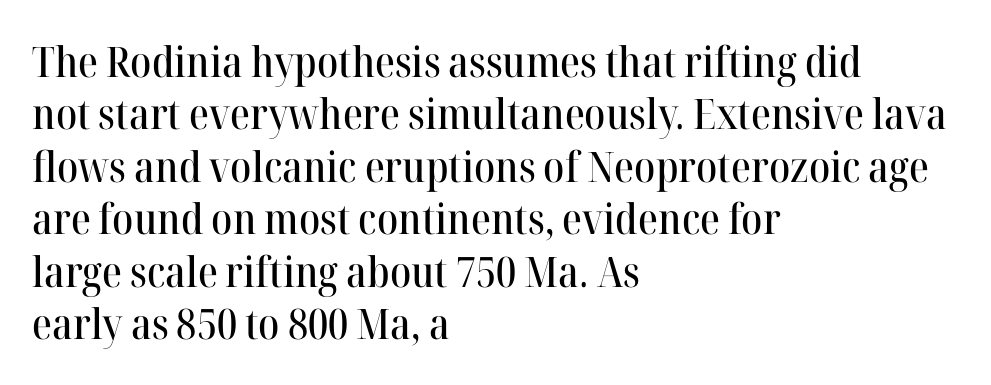
The image shows 42 px serif type, upright; set left-aligned, normal line spacing (1.25x), normal letter spacing, not underlined; high stroke contrast and a medium x-height.
